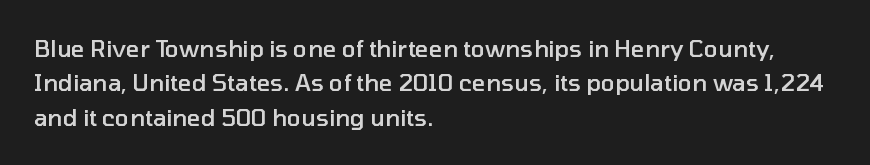
The image shows 23 px text type, upright; set left-aligned, normal line spacing (1.49x), normal letter spacing, not underlined.
